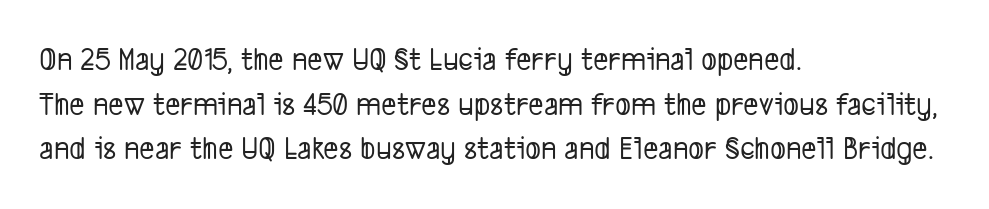
{"serif": "no", "width": "condensed", "stroke_contrast": "low", "x_height": "medium", "monospaced": "no", "underline": "no", "align": "left", "line_spacing": "normal", "line_spacing_ratio": 1.35, "letter_spacing": "normal", "letter_spacing_em": 0.0, "glyph_px": 33}
